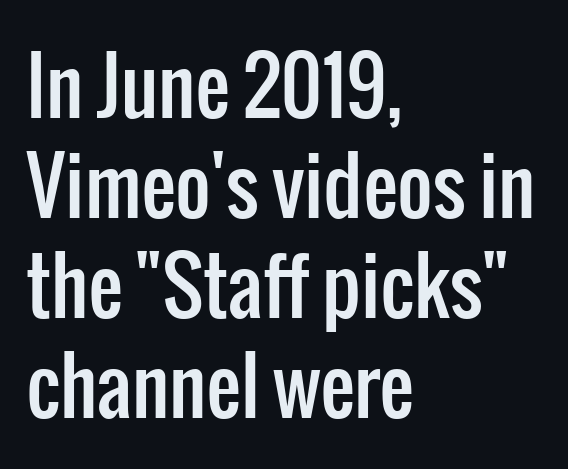
{"serif": "no", "italic": "no", "width": "condensed", "stroke_contrast": "low", "x_height": "medium", "monospaced": "no", "underline": "no", "align": "left", "line_spacing": "normal", "line_spacing_ratio": 1.3, "letter_spacing": "normal", "letter_spacing_em": 0.0, "glyph_px": 77}
